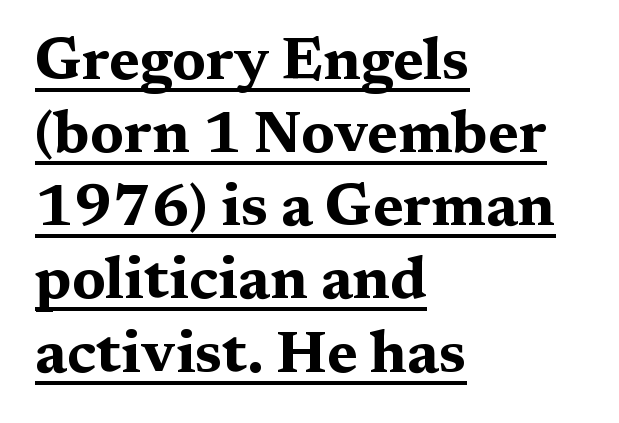
Compared with typical body copy, the letter spacing here is the same. The face used here appears with an underline applied. Yep, those are serifs on the letters. Looks like regular typesetting: each glyph gets only the width it needs. Unlike italic type, these characters show no tilt at all.
